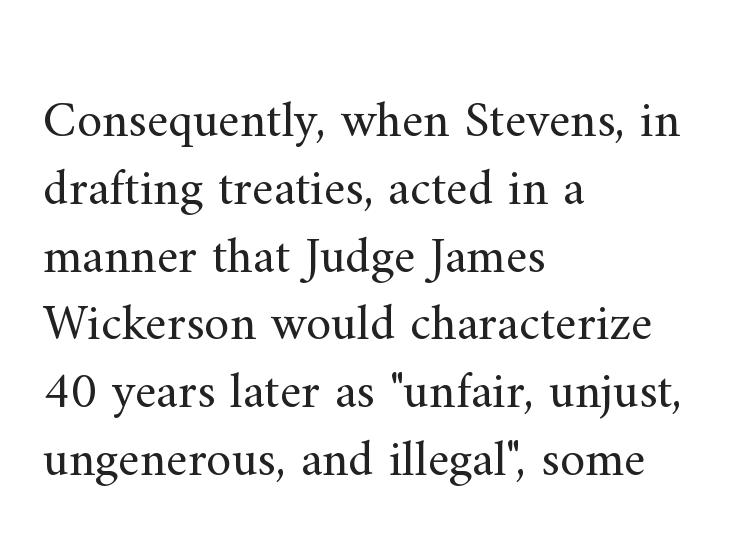
The image shows 51 px regular-weight serif type, upright; set left-aligned, normal line spacing (1.33x), normal letter spacing, not underlined; medium stroke contrast and a small x-height.
